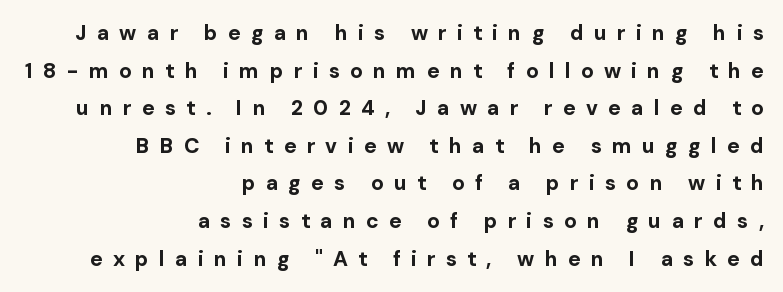
Q: Is the text bold? A: Yes.
Q: Is the text italic (slanted)? A: No, it is upright.
Q: Is the text underlined? A: No.
Q: How is the paragraph aligned? A: Right-aligned.
Q: Is the spacing between letters normal or unusually wide? A: Unusually wide.
